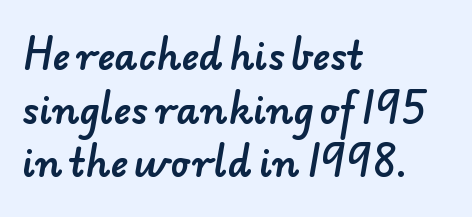
The image shows 37 px sans-serif type; set left-aligned, normal line spacing (1.45x), normal letter spacing, not underlined; low stroke contrast and a small x-height.
